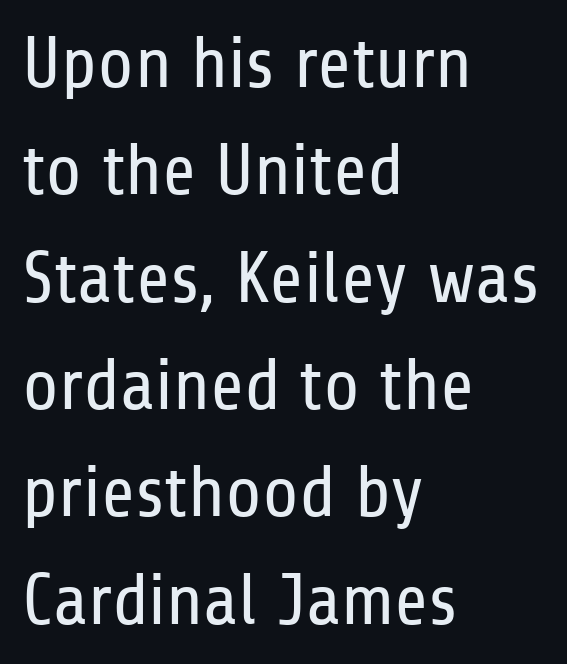
Q: Is the text bold? A: No.
Q: Is the text italic (slanted)? A: No, it is upright.
Q: Is the typeface a serif or a sans-serif typeface? A: Sans-serif.
Q: Is the text underlined? A: No.
Q: How is the paragraph aligned? A: Left-aligned.
Q: Is the spacing between letters normal or unusually wide? A: Normal.
Q: Is the spacing between lines tight, normal or loose? A: Normal.
Q: Width (condensed, normal, or wide)? A: Condensed.
Q: Stroke contrast? A: Low.
Q: x-height? A: Medium.
Q: Monospaced? A: No.
